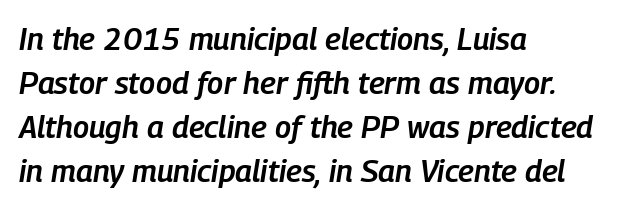
Q: Is the text bold? A: Semi-bold.
Q: Is the text italic (slanted)? A: Yes, it leans right by about 9 degrees.
Q: Is the text underlined? A: No.
Q: How is the paragraph aligned? A: Left-aligned.
Q: Is the spacing between letters normal or unusually wide? A: Normal.
Q: Is the spacing between lines tight, normal or loose? A: Normal.
Q: Width (condensed, normal, or wide)? A: Condensed.
Q: Stroke contrast? A: Low.
Q: x-height? A: Medium.
Q: Monospaced? A: No.
